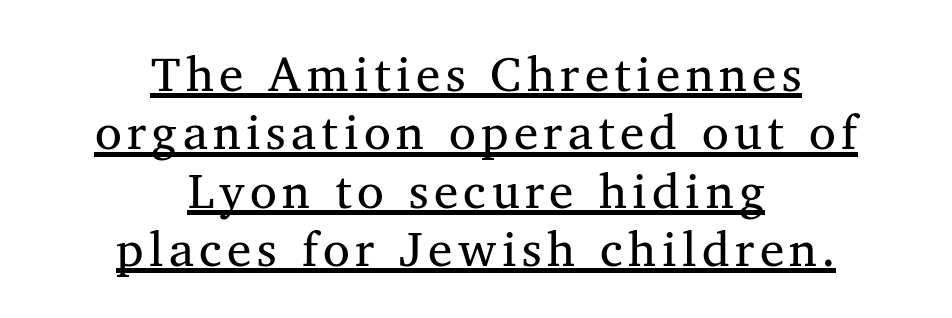
{"serif": "yes", "bold": "no", "weight": "regular", "width": "normal", "stroke_contrast": "medium", "x_height": "medium", "monospaced": "no", "underline": "yes", "align": "center", "line_spacing_ratio": 1.19, "glyph_px": 49}
